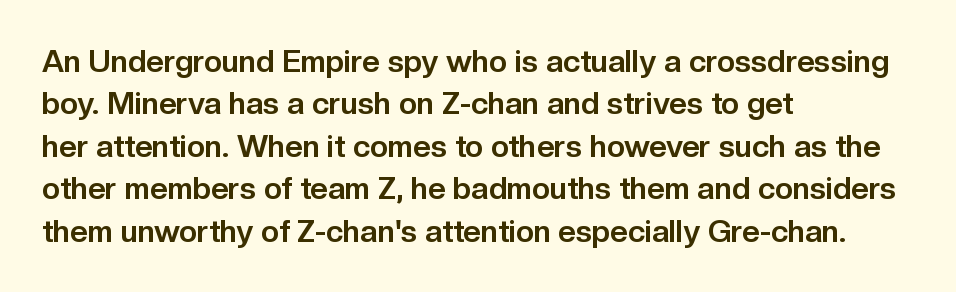
{"serif": "no", "italic": "no", "bold": "yes", "weight": "bold", "width": "normal", "stroke_contrast": "low", "x_height": "medium", "monospaced": "no", "underline": "no", "align": "left", "line_spacing": "normal", "line_spacing_ratio": 1.37, "letter_spacing": "normal", "letter_spacing_em": 0.0, "glyph_px": 31}
